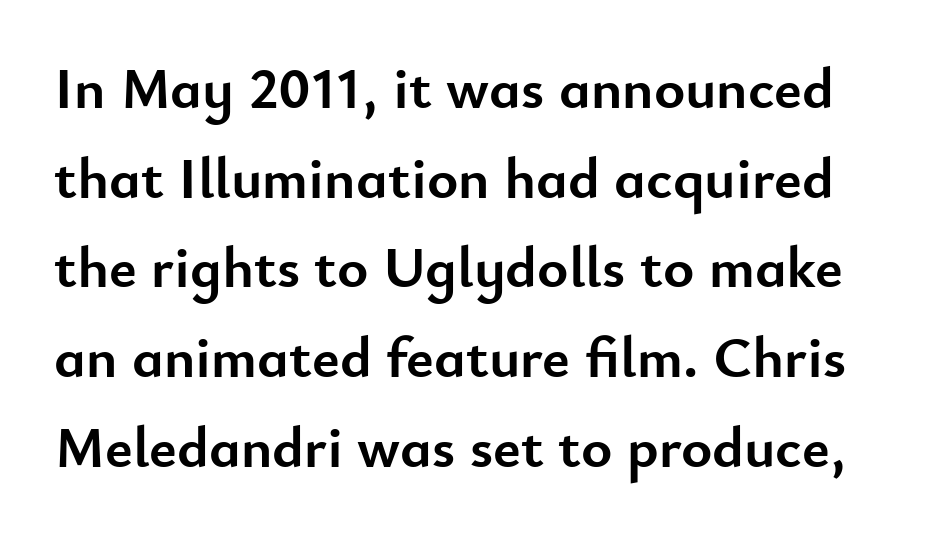
Whoever set this chose a conventional vertical rhythm. Descenders are the only things crossing below the line. The rendering uses a bold face; every stroke is thick and dark. Proportional: the letters do not fall into vertical columns.
